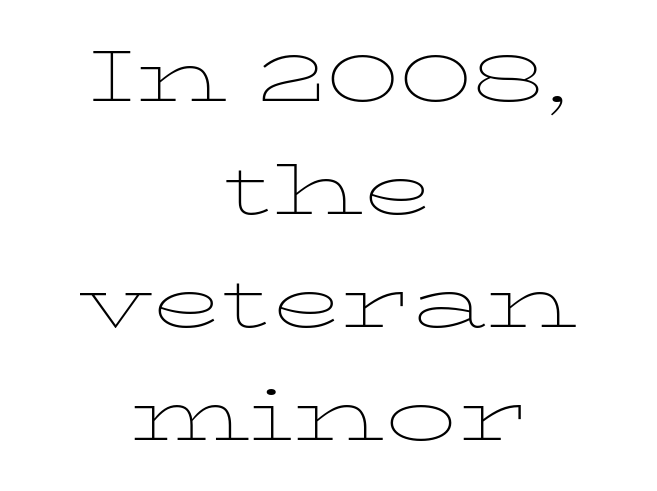
{"serif": "yes", "italic": "no", "bold": "no", "weight": "thin", "width": "wide", "stroke_contrast": "low", "x_height": "medium", "monospaced": "no", "underline": "no", "align": "center", "line_spacing": "normal", "line_spacing_ratio": 1.57, "letter_spacing": "normal", "letter_spacing_em": 0.0, "glyph_px": 72}
